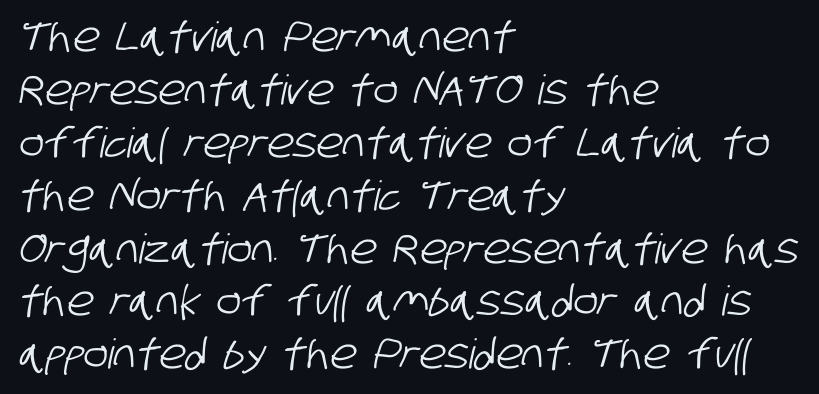
{"serif": "no", "width": "condensed", "stroke_contrast": "low", "x_height": "large", "monospaced": "no", "underline": "no", "align": "left", "line_spacing": "normal", "line_spacing_ratio": 1.29, "letter_spacing": "normal", "letter_spacing_em": 0.0, "glyph_px": 41}
